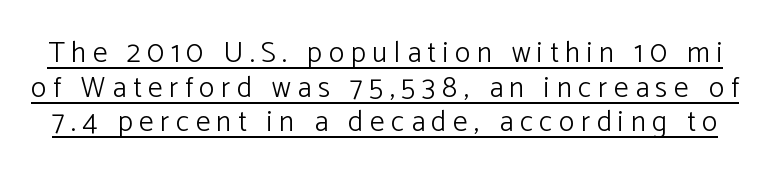
Q: Is the text bold? A: No.
Q: Is the text italic (slanted)? A: No, it is upright.
Q: Is the typeface a serif or a sans-serif typeface? A: Sans-serif.
Q: Is the text underlined? A: Yes.
Q: Is the spacing between letters normal or unusually wide? A: Unusually wide.
Q: Width (condensed, normal, or wide)? A: Normal.
Q: Stroke contrast? A: Low.
Q: x-height? A: Medium.
Q: Monospaced? A: No.
